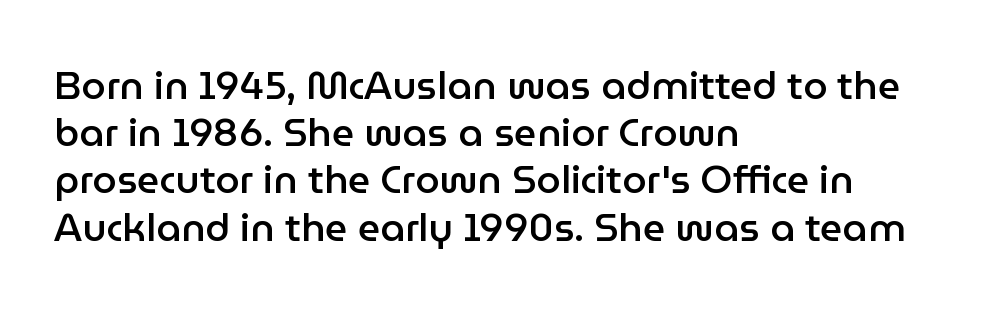
Q: Is the text bold? A: Semi-bold.
Q: Is the text italic (slanted)? A: No, it is upright.
Q: Is the typeface a serif or a sans-serif typeface? A: Sans-serif.
Q: Is the text underlined? A: No.
Q: How is the paragraph aligned? A: Left-aligned.
Q: Is the spacing between letters normal or unusually wide? A: Normal.
Q: Width (condensed, normal, or wide)? A: Normal.
Q: Stroke contrast? A: Low.
Q: x-height? A: Medium.
Q: Monospaced? A: No.
